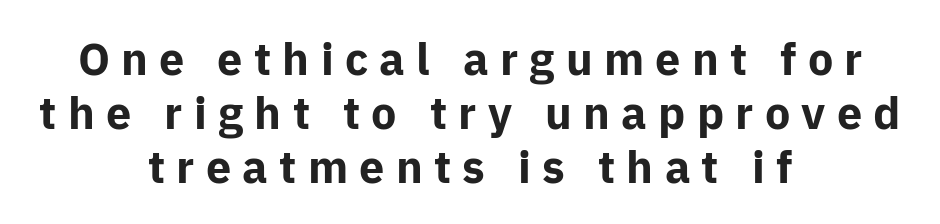
Q: Is the text bold? A: Yes.
Q: Is the text italic (slanted)? A: No, it is upright.
Q: Is the typeface a serif or a sans-serif typeface? A: Sans-serif.
Q: Is the text underlined? A: No.
Q: How is the paragraph aligned? A: Centered.
Q: Is the spacing between letters normal or unusually wide? A: Unusually wide.
Q: Width (condensed, normal, or wide)? A: Normal.
Q: Stroke contrast? A: Low.
Q: x-height? A: Medium.
Q: Monospaced? A: No.
